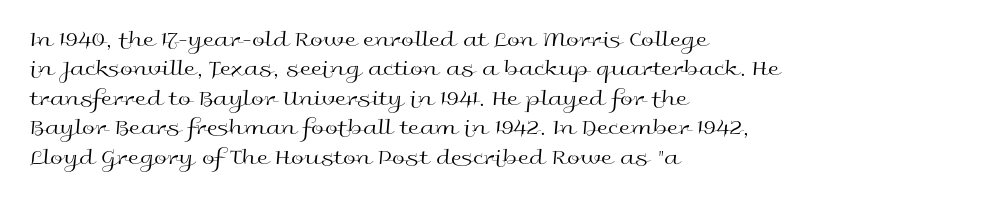
{"italic": "no", "bold": "no", "underline": "no", "align": "left", "line_spacing": "normal", "line_spacing_ratio": 1.28, "letter_spacing": "normal", "letter_spacing_em": 0.0, "glyph_px": 23}
